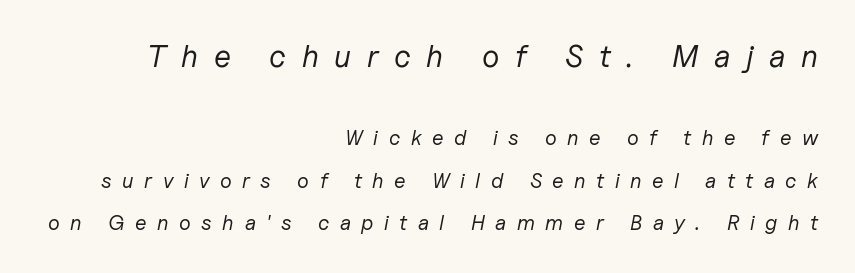
Q: Is the text bold? A: No.
Q: Is the text italic (slanted)? A: Yes, it leans right by about 11 degrees.
Q: Is the text underlined? A: No.
Q: How is the paragraph aligned? A: Right-aligned.
Q: Is the spacing between letters normal or unusually wide? A: Unusually wide.
Q: Is the spacing between lines tight, normal or loose? A: Loose.
Q: Which block of text is set in a larger size, the first (top) or the second (bottom)? A: The first (top) one.
Q: Width (condensed, normal, or wide)? A: Normal.
Q: Stroke contrast? A: Low.
Q: x-height? A: Medium.
Q: Monospaced? A: No.
